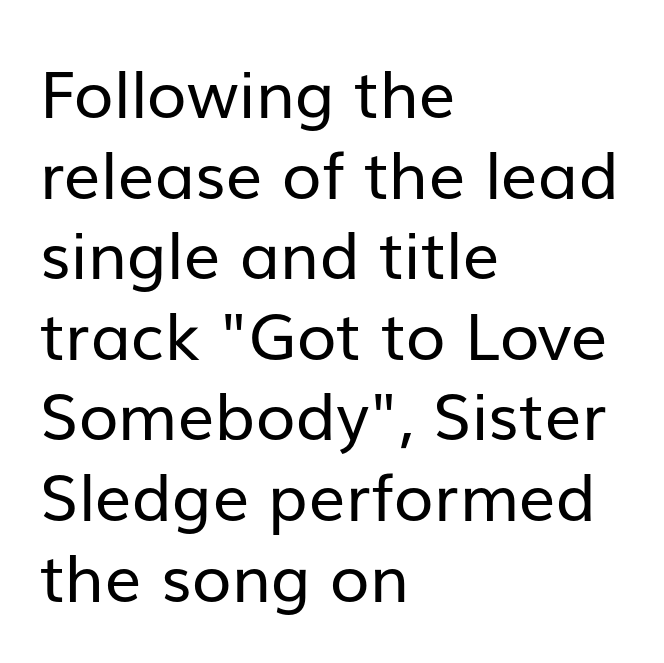
The image shows 65 px regular-weight sans-serif type, upright; set left-aligned, line spacing 1.24x, normal letter spacing, not underlined; low stroke contrast and a medium x-height.
